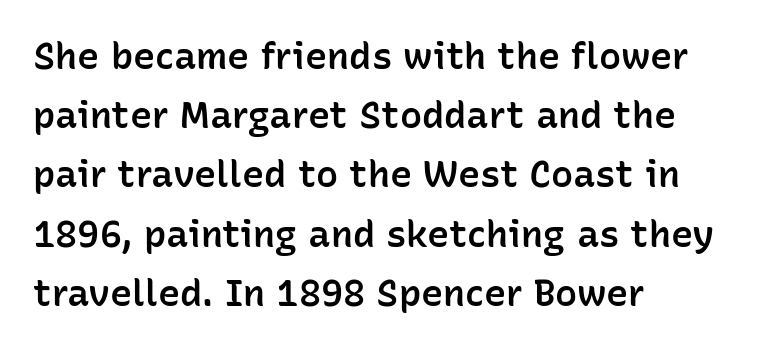
{"serif": "no", "italic": "no", "bold": "semi", "weight": "semibold", "width": "normal", "stroke_contrast": "low", "x_height": "medium", "monospaced": "no", "underline": "no", "align": "left", "line_spacing": "normal", "line_spacing_ratio": 1.6, "letter_spacing": "normal", "letter_spacing_em": 0.0, "glyph_px": 37}
